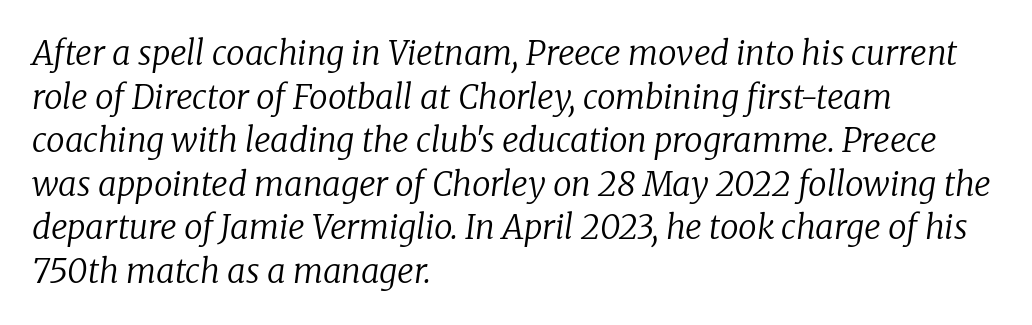
Typographically, this falls in the serif category. One glance says typical: line gaps are just what's usual. The letters advance in unequal steps, a hallmark of proportional type. Yep, that's italic — everything's leaning. The face used here is rendered with its standard letterfit.
